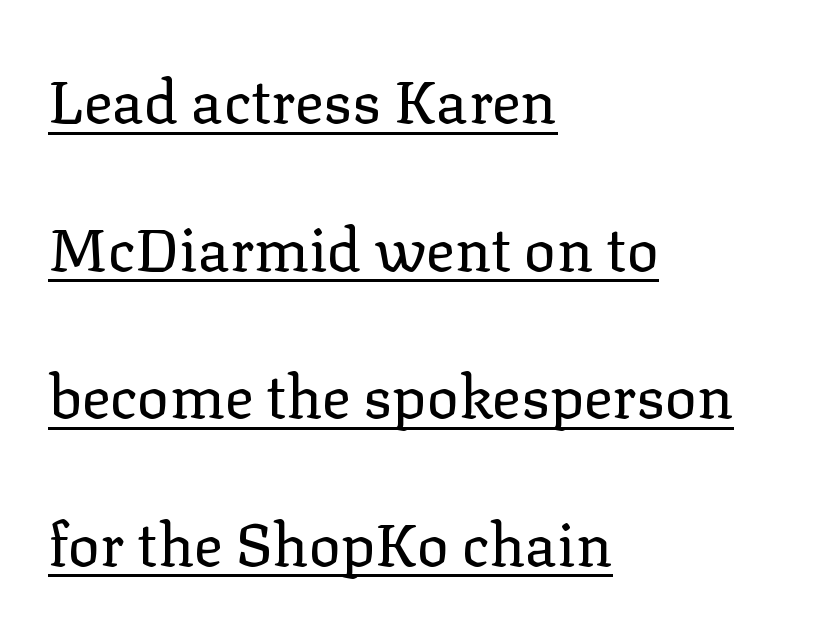
Q: Is the text bold? A: No.
Q: Is the text italic (slanted)? A: No, it is upright.
Q: Is the typeface a serif or a sans-serif typeface? A: Serif.
Q: Is the text underlined? A: Yes.
Q: How is the paragraph aligned? A: Left-aligned.
Q: Is the spacing between letters normal or unusually wide? A: Normal.
Q: Is the spacing between lines tight, normal or loose? A: Loose.
Q: Width (condensed, normal, or wide)? A: Normal.
Q: Stroke contrast? A: Low.
Q: x-height? A: Medium.
Q: Monospaced? A: No.
